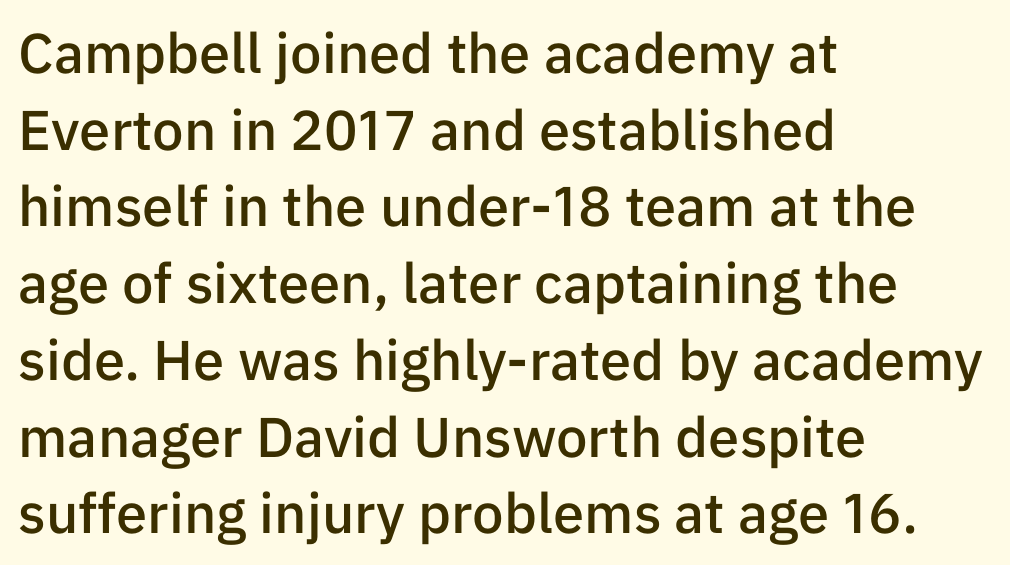
The image shows 56 px semibold sans-serif type, upright; set left-aligned, normal line spacing (1.37x), normal letter spacing, not underlined; low stroke contrast and a medium x-height.
